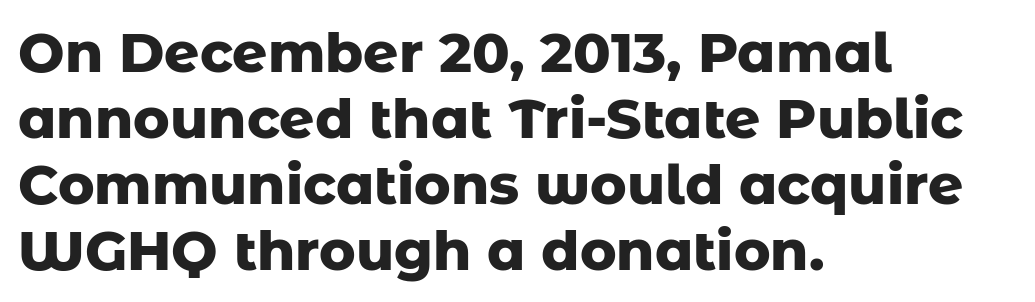
You can tell from the bare stems that sans-serif type was used. The rendering keeps characters at their native spacing. Check the space under the baseline: it is left empty. The rendering uses natural spacing where letterforms have individual widths. Teacher's note: observe the even left margin — that is flush-left alignment. This is roman type, the default non-slanted kind.
